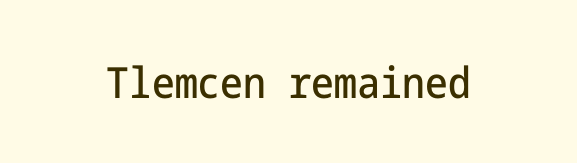
The letterforms sit shoulder to shoulder at normal distance. The letters carry no serifs — their stems end cleanly without finishing strokes. Vertical strokes here are truly vertical. The area under the type is left untouched.
